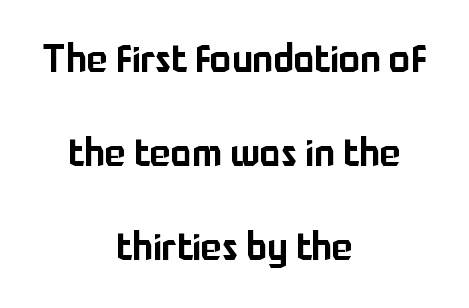
Q: Is the text italic (slanted)? A: No, it is upright.
Q: Is the typeface a serif or a sans-serif typeface? A: Sans-serif.
Q: Is the text underlined? A: No.
Q: How is the paragraph aligned? A: Centered.
Q: Is the spacing between letters normal or unusually wide? A: Normal.
Q: Is the spacing between lines tight, normal or loose? A: Loose.
Q: Width (condensed, normal, or wide)? A: Normal.
Q: Stroke contrast? A: Low.
Q: x-height? A: Medium.
Q: Monospaced? A: No.
